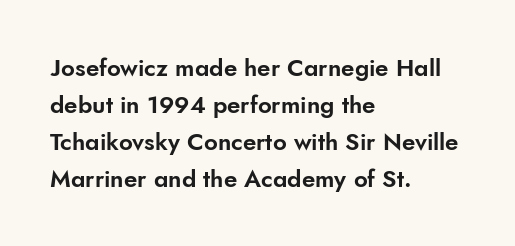
The image shows 24 px text type, upright; set left-aligned, normal line spacing (1.54x), normal letter spacing, not underlined.
